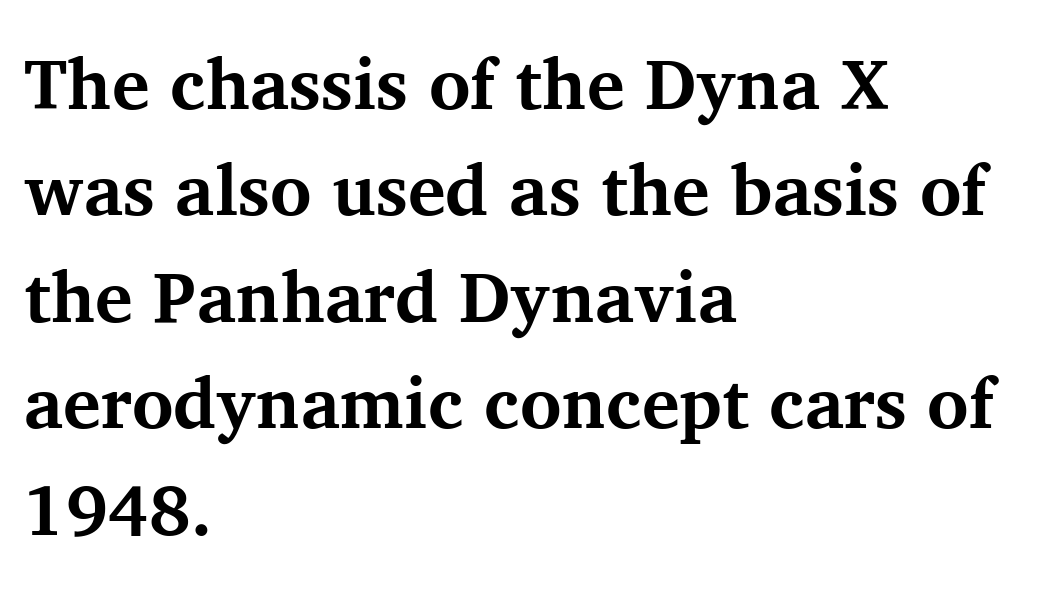
{"serif": "yes", "italic": "no", "bold": "yes", "weight": "bold", "width": "normal", "stroke_contrast": "medium", "x_height": "medium", "monospaced": "no", "underline": "no", "align": "left", "line_spacing": "normal", "line_spacing_ratio": 1.5, "letter_spacing": "normal", "letter_spacing_em": 0.0, "glyph_px": 71}
